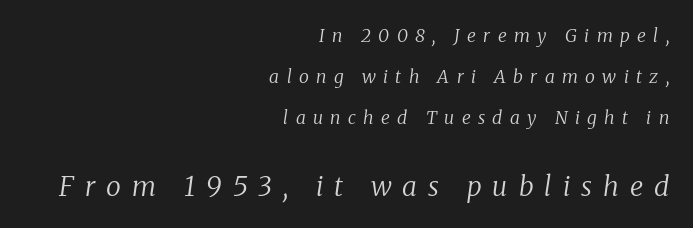
The image shows 27 px text type, italic (leaning right); set right-aligned, loose line spacing (2.28x), unusually wide letter spacing (+0.41 em), not underlined; the second (bottom) block is 1.5x larger.
